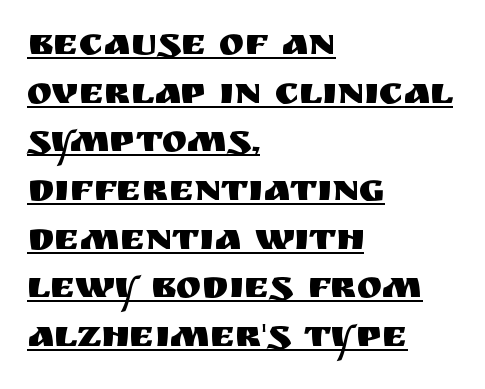
The image shows 38 px sans-serif type, upright; set left-aligned, normal line spacing (1.28x), normal letter spacing, underlined; medium stroke contrast and a large x-height.
